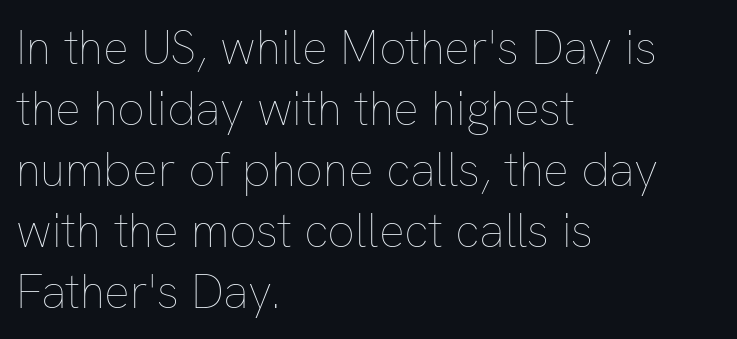
Q: Is the text bold? A: No.
Q: Is the text italic (slanted)? A: No, it is upright.
Q: Is the text underlined? A: No.
Q: How is the paragraph aligned? A: Left-aligned.
Q: Is the spacing between letters normal or unusually wide? A: Normal.
Q: Is the spacing between lines tight, normal or loose? A: Normal.
Q: Width (condensed, normal, or wide)? A: Normal.
Q: Stroke contrast? A: Low.
Q: x-height? A: Medium.
Q: Monospaced? A: No.
